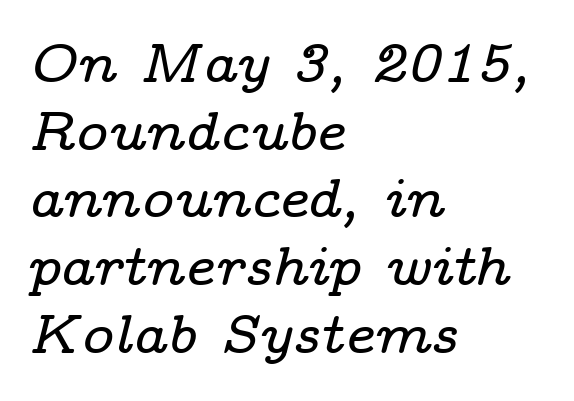
Q: Is the text italic (slanted)? A: Yes, it leans right by about 14 degrees.
Q: Is the typeface a serif or a sans-serif typeface? A: Serif.
Q: Is the text underlined? A: No.
Q: How is the paragraph aligned? A: Left-aligned.
Q: Is the spacing between letters normal or unusually wide? A: Normal.
Q: Width (condensed, normal, or wide)? A: Wide.
Q: Stroke contrast? A: Low.
Q: x-height? A: Medium.
Q: Monospaced? A: No.
